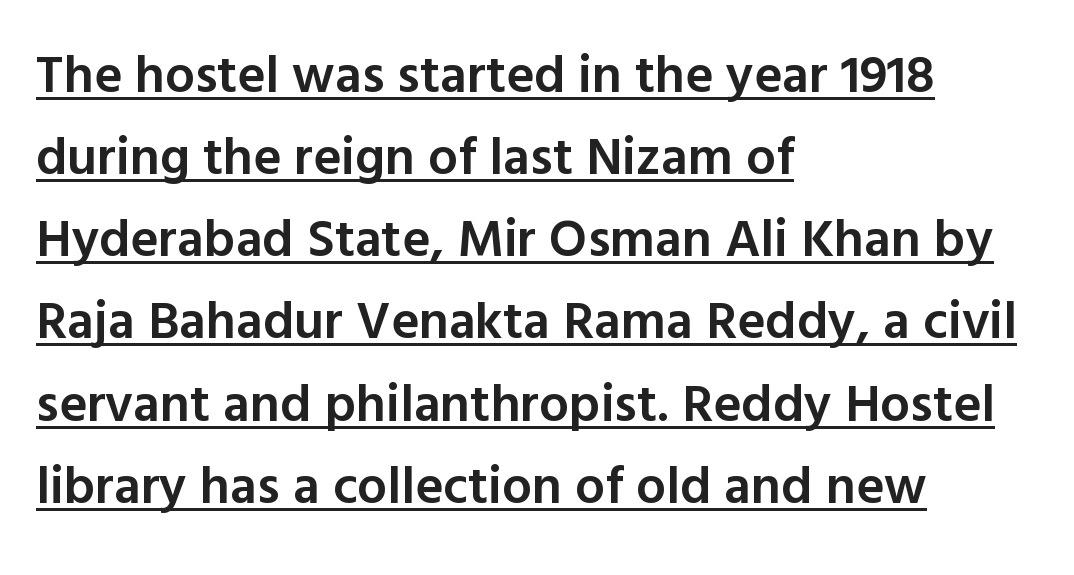
The image shows 53 px semibold sans-serif type, upright; set left-aligned, normal line spacing (1.55x), normal letter spacing, underlined; a medium x-height.
